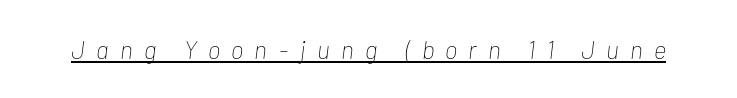
{"italic": "yes", "lean": "right", "slant_degrees": 7, "bold": "no", "underline": "yes", "letter_spacing": "wide", "letter_spacing_em": 0.45, "glyph_px": 25}
